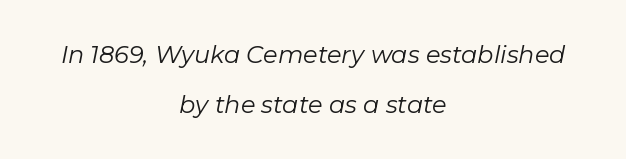
{"italic": "yes", "lean": "right", "slant_degrees": 11, "bold": "no", "underline": "no", "align": "center", "line_spacing": "loose", "line_spacing_ratio": 2.07, "letter_spacing": "normal", "letter_spacing_em": 0.0, "glyph_px": 24}
